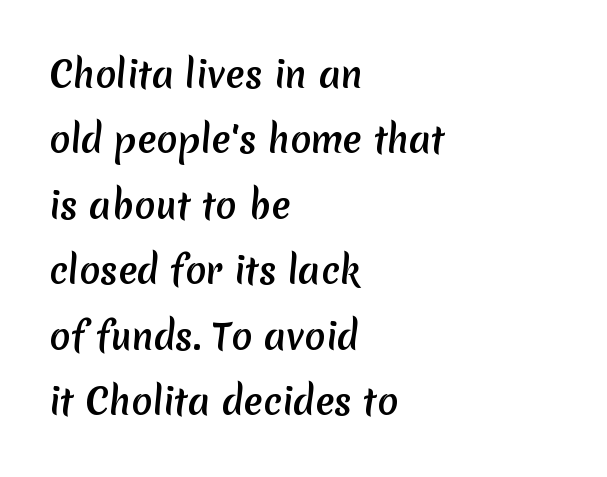
{"serif": "no", "width": "normal", "stroke_contrast": "medium", "x_height": "medium", "monospaced": "no", "underline": "no", "align": "left", "line_spacing_ratio": 1.87, "letter_spacing": "normal", "letter_spacing_em": 0.0, "glyph_px": 35}
